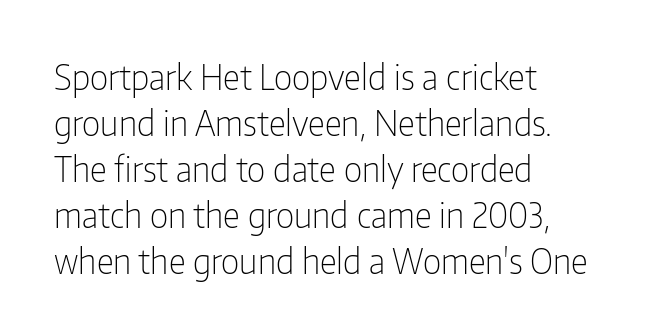
The image shows 34 px light, condensed sans-serif type, upright; set left-aligned, normal line spacing (1.35x), normal letter spacing, not underlined; low stroke contrast and a medium x-height.
